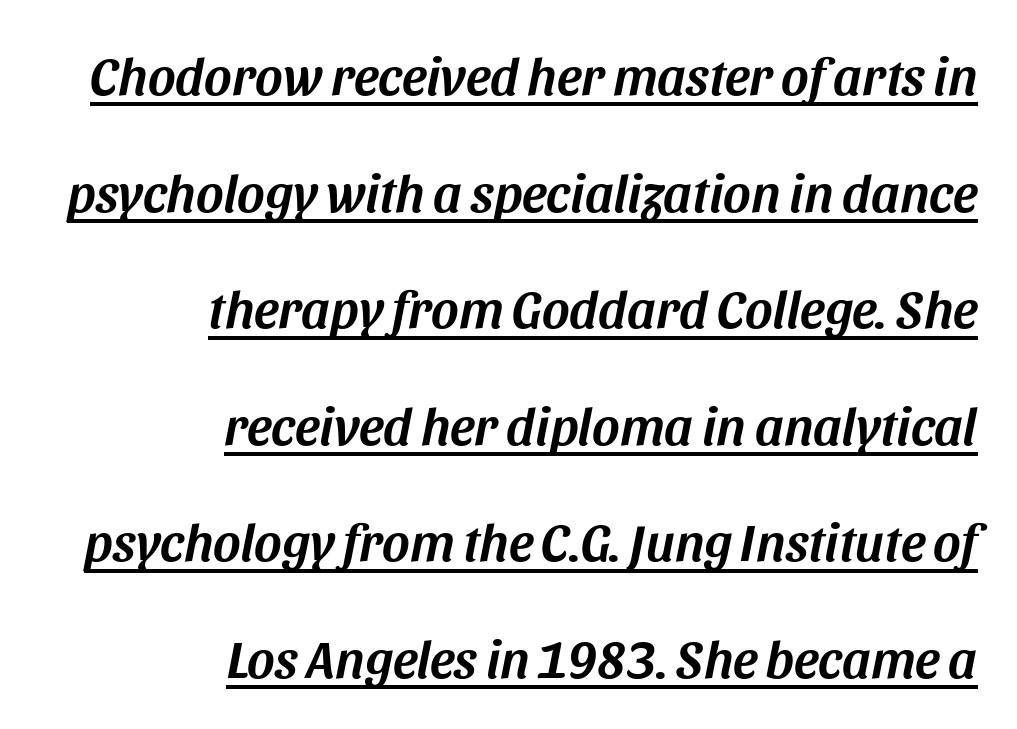
The image shows 53 px text type, italic (leaning right); set right-aligned, loose line spacing (2.2x), normal letter spacing, underlined; medium stroke contrast and a large x-height.
